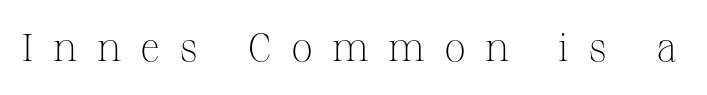
The image shows 39 px light serif type, upright; set unusually wide letter spacing (+0.49 em), not underlined; medium stroke contrast and a medium x-height.
